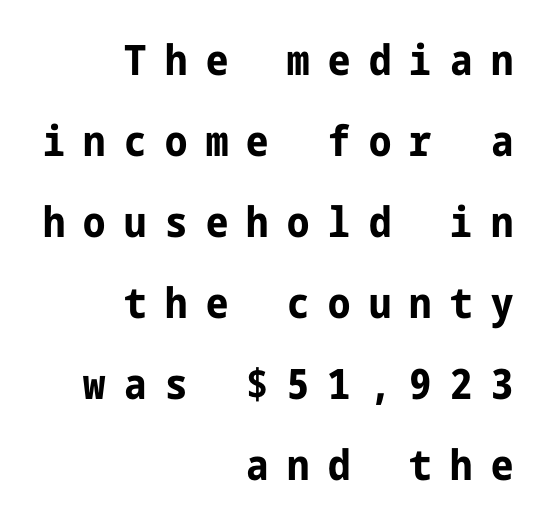
The image shows 42 px bold, condensed sans-serif type, upright; set right-aligned, loose line spacing (1.93x), unusually wide letter spacing (+0.44 em), not underlined; low stroke contrast and a medium x-height.
